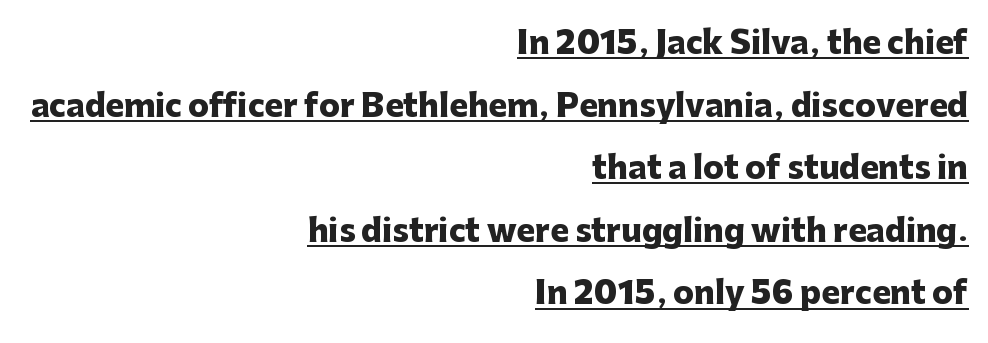
{"serif": "no", "italic": "no", "bold": "yes", "weight": "heavy", "width": "normal", "stroke_contrast": "low", "x_height": "medium", "monospaced": "no", "underline": "yes", "align": "right", "line_spacing": "loose", "line_spacing_ratio": 2.02, "letter_spacing": "normal", "letter_spacing_em": 0.0, "glyph_px": 31}
